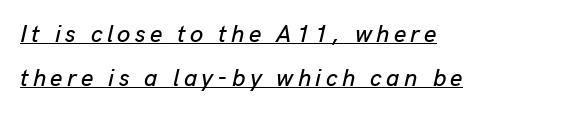
The image shows 24 px text type, italic (leaning right); set left-aligned, line spacing 1.84x, underlined.
